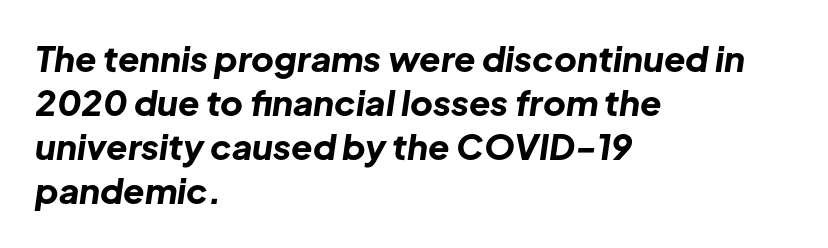
The image shows 35 px bold type, italic (leaning right); set left-aligned, normal line spacing (1.26x), normal letter spacing, not underlined; low stroke contrast and a medium x-height.
